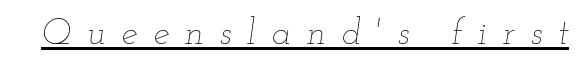
The passage shown has open, widely tracked lettering throughout. The rendering uses the underline text-decoration. Stems and bowls with no extra thickness — not bold. Note the varied advance widths — an 'i' is clearly narrower than an 'm'. The font's italic variant was chosen for this text.
